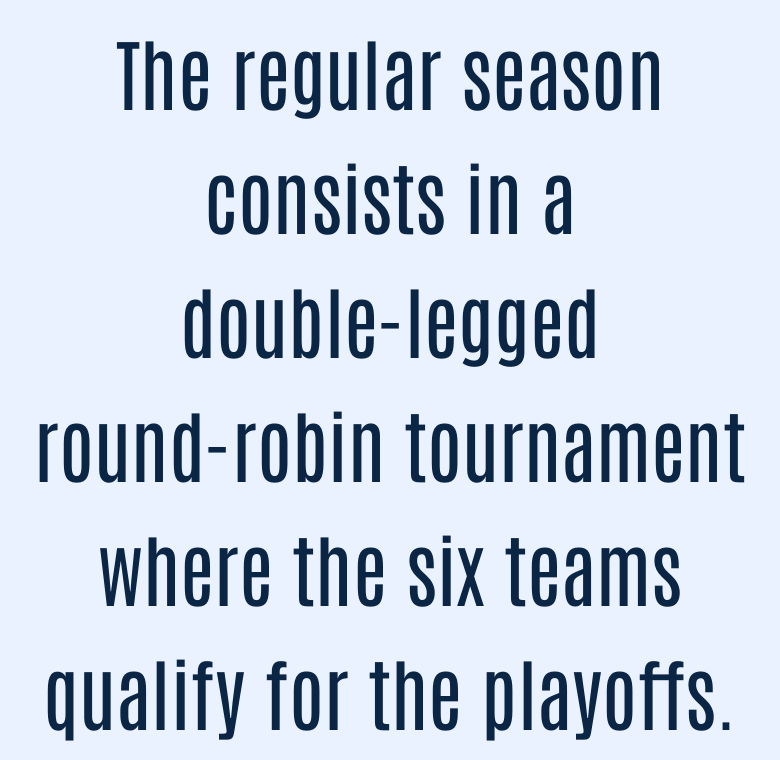
{"serif": "no", "italic": "no", "bold": "no", "weight": "regular", "width": "condensed", "stroke_contrast": "low", "x_height": "large", "monospaced": "no", "underline": "no", "align": "center", "line_spacing": "normal", "line_spacing_ratio": 1.57, "letter_spacing": "normal", "letter_spacing_em": 0.0, "glyph_px": 79}
